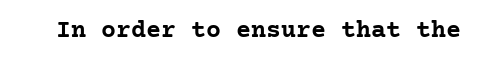
Underlining? Definitely not there. Strong, thick strokes mark this as bold type. This sample uses an upright cut, with every glyph sitting square on the baseline. A typesetter would call this zero additional tracking.
